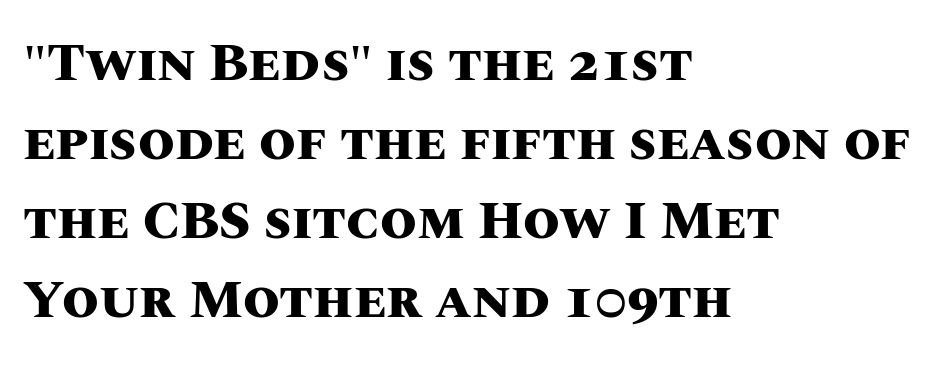
The image shows 53 px heavy type, upright; set left-aligned, normal line spacing (1.49x), normal letter spacing, not underlined; medium stroke contrast and a large x-height.
